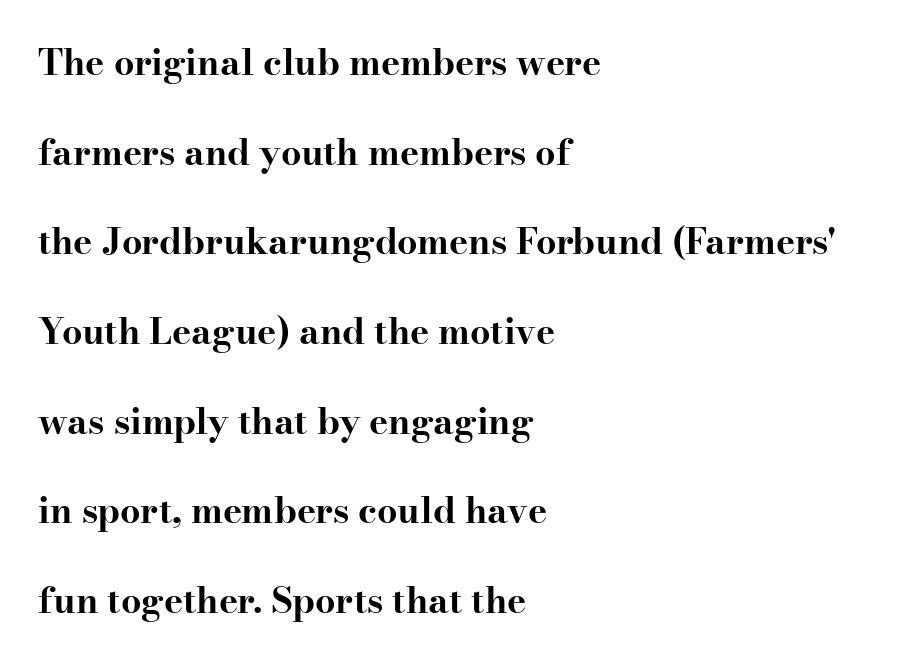
Q: Is the text bold? A: Yes.
Q: Is the text italic (slanted)? A: No, it is upright.
Q: Is the typeface a serif or a sans-serif typeface? A: Serif.
Q: Is the text underlined? A: No.
Q: How is the paragraph aligned? A: Left-aligned.
Q: Is the spacing between letters normal or unusually wide? A: Normal.
Q: Is the spacing between lines tight, normal or loose? A: Loose.
Q: Width (condensed, normal, or wide)? A: Wide.
Q: Stroke contrast? A: High.
Q: x-height? A: Small.
Q: Monospaced? A: No.
